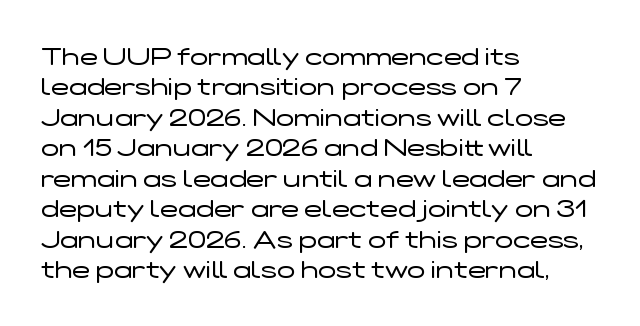
The image shows 24 px text type, upright; set left-aligned, normal line spacing (1.27x), normal letter spacing, not underlined.
